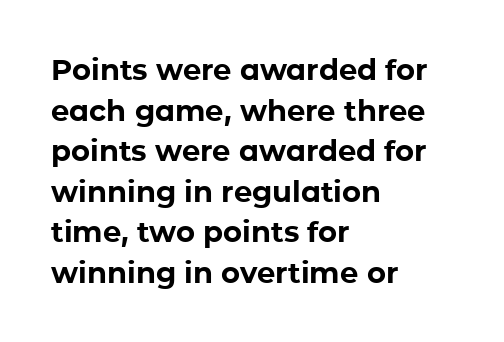
{"serif": "no", "italic": "no", "bold": "yes", "weight": "bold", "width": "normal", "stroke_contrast": "low", "x_height": "medium", "monospaced": "no", "underline": "no", "align": "left", "line_spacing": "normal", "line_spacing_ratio": 1.4, "letter_spacing": "normal", "letter_spacing_em": 0.0, "glyph_px": 29}
